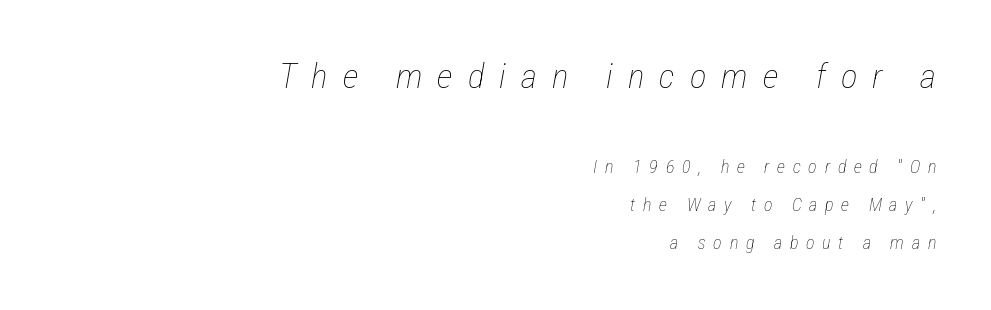
Q: Is the text bold? A: No.
Q: Is the text italic (slanted)? A: Yes, it leans right by about 12 degrees.
Q: Is the text underlined? A: No.
Q: How is the paragraph aligned? A: Right-aligned.
Q: Is the spacing between letters normal or unusually wide? A: Unusually wide.
Q: Is the spacing between lines tight, normal or loose? A: Loose.
Q: Which block of text is set in a larger size, the first (top) or the second (bottom)? A: The first (top) one.
Q: Width (condensed, normal, or wide)? A: Condensed.
Q: Stroke contrast? A: Low.
Q: x-height? A: Medium.
Q: Monospaced? A: No.
